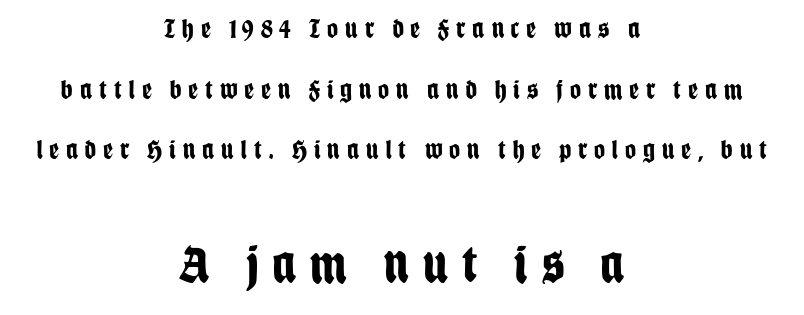
The image shows 54 px bold, condensed sans-serif type, upright; set centered, loose line spacing (2.25x), unusually wide letter spacing (+0.26 em), not underlined; the second (bottom) block is 2.0x larger; low stroke contrast and a large x-height.
